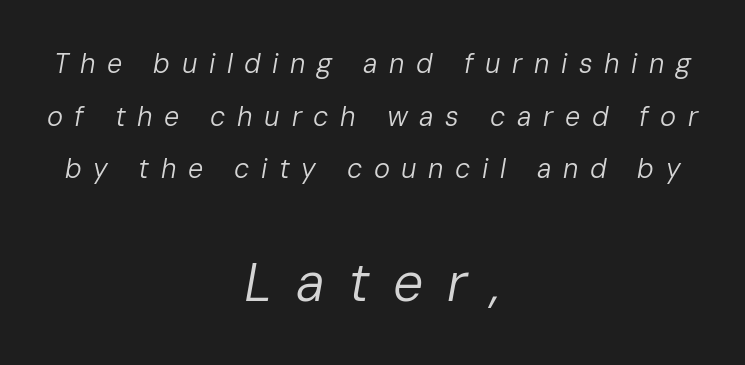
{"italic": "yes", "lean": "right", "slant_degrees": 10, "bold": "no", "weight": "regular", "width": "normal", "stroke_contrast": "low", "x_height": "medium", "monospaced": "no", "underline": "no", "align": "center", "line_spacing": "loose", "line_spacing_ratio": 1.95, "letter_spacing": "wide", "letter_spacing_em": 0.43, "larger_block": "second", "size_ratio": 2.0, "glyph_px": 54}
